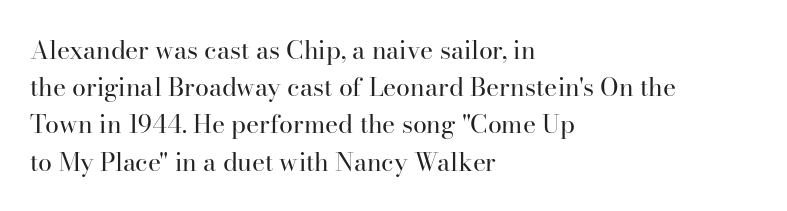
Q: Is the text bold? A: No.
Q: Is the text italic (slanted)? A: No, it is upright.
Q: Is the text underlined? A: No.
Q: How is the paragraph aligned? A: Left-aligned.
Q: Is the spacing between letters normal or unusually wide? A: Normal.
Q: Is the spacing between lines tight, normal or loose? A: Normal.
